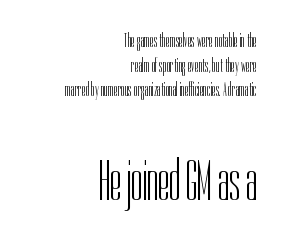
Q: Is the text bold? A: No.
Q: Is the text italic (slanted)? A: No, it is upright.
Q: Is the typeface a serif or a sans-serif typeface? A: Sans-serif.
Q: Is the text underlined? A: No.
Q: How is the paragraph aligned? A: Right-aligned.
Q: Is the spacing between letters normal or unusually wide? A: Normal.
Q: Is the spacing between lines tight, normal or loose? A: Normal.
Q: Which block of text is set in a larger size, the first (top) or the second (bottom)? A: The second (bottom) one.
Q: Width (condensed, normal, or wide)? A: Condensed.
Q: Stroke contrast? A: Low.
Q: x-height? A: Medium.
Q: Monospaced? A: No.
